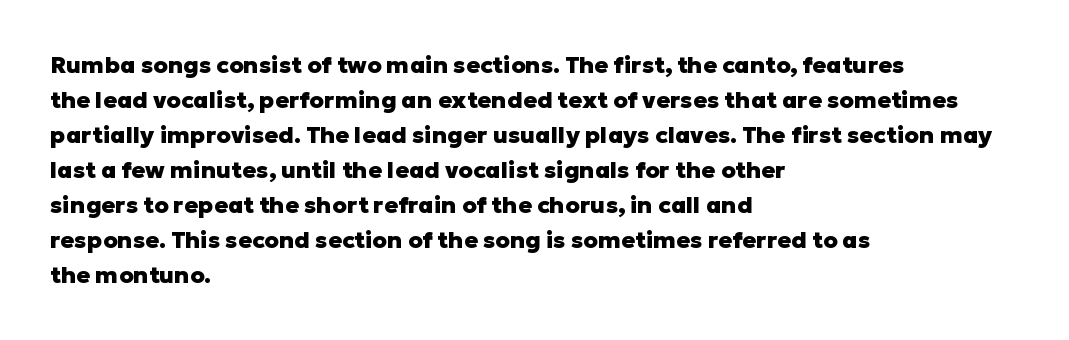
{"italic": "no", "bold": "yes", "underline": "no", "align": "left", "line_spacing": "normal", "line_spacing_ratio": 1.52, "letter_spacing": "normal", "letter_spacing_em": 0.0, "glyph_px": 23}
